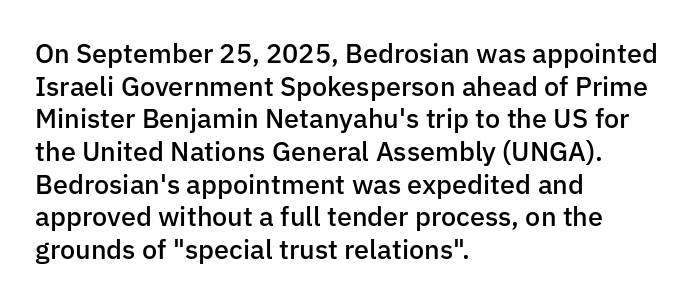
The rendering uses a semibold face; strokes are thickened but not to full bold. Inter-character spacing is left at the font's built-in metrics. Quick note: not italic, upright. Which margin do the lines hug? The left one — the right edge is uneven.
